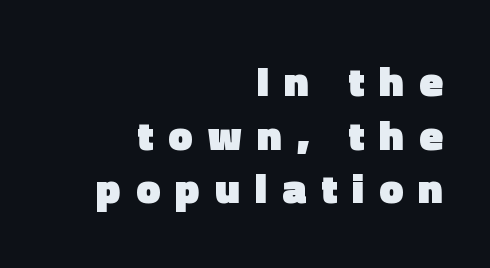
The image shows 43 px heavy sans-serif type, upright; set right-aligned, normal line spacing (1.25x), unusually wide letter spacing (+0.35 em), not underlined; a medium x-height.
